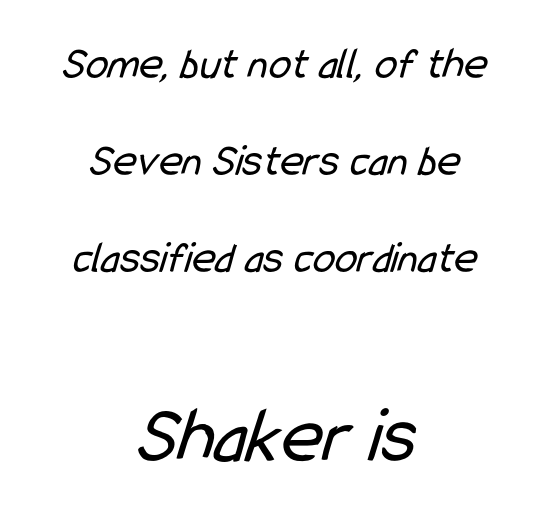
The image shows 79 px regular-weight, condensed sans-serif type; set centered, loose line spacing (2.16x), normal letter spacing, not underlined; the second (bottom) block is 1.76x larger; low stroke contrast and a medium x-height.
